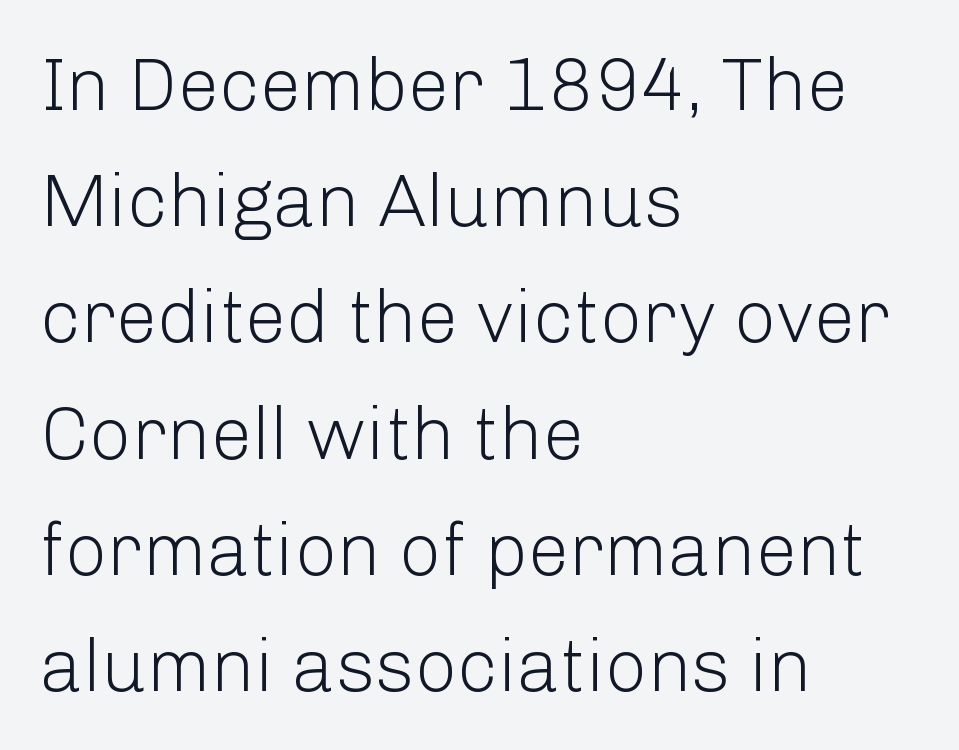
Q: Is the text bold? A: No.
Q: Is the text italic (slanted)? A: No, it is upright.
Q: Is the typeface a serif or a sans-serif typeface? A: Sans-serif.
Q: Is the text underlined? A: No.
Q: How is the paragraph aligned? A: Left-aligned.
Q: Is the spacing between letters normal or unusually wide? A: Normal.
Q: Is the spacing between lines tight, normal or loose? A: Normal.
Q: Width (condensed, normal, or wide)? A: Normal.
Q: Stroke contrast? A: Low.
Q: x-height? A: Medium.
Q: Monospaced? A: No.
